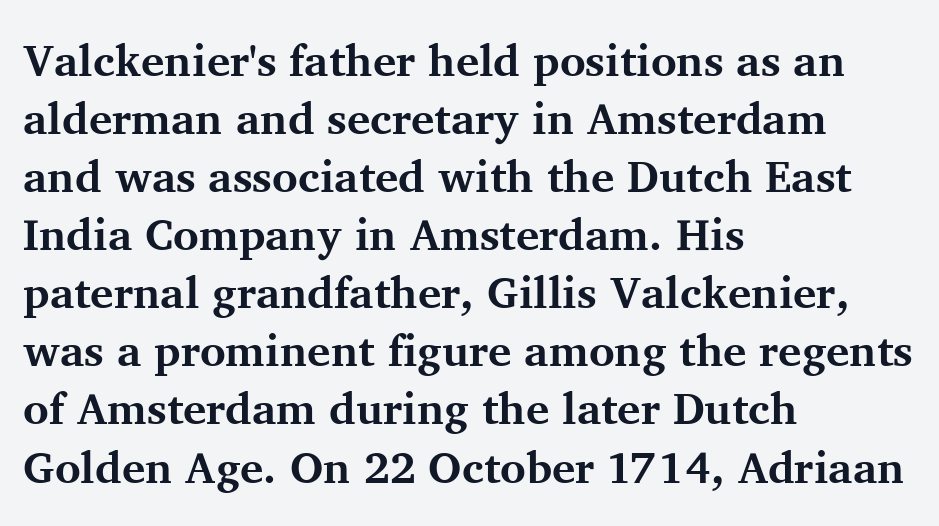
Weight: bold. Think of a printed novel: that variable character pitch is what you see here. The strip under each line holds only bare page. How are the letters spaced? Ordinarily, with no added tracking.
